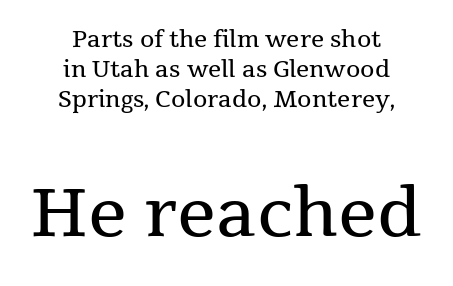
Q: Is the text bold? A: No.
Q: Is the text italic (slanted)? A: No, it is upright.
Q: Is the typeface a serif or a sans-serif typeface? A: Serif.
Q: Is the text underlined? A: No.
Q: How is the paragraph aligned? A: Centered.
Q: Is the spacing between letters normal or unusually wide? A: Normal.
Q: Is the spacing between lines tight, normal or loose? A: Normal.
Q: Which block of text is set in a larger size, the first (top) or the second (bottom)? A: The second (bottom) one.
Q: Width (condensed, normal, or wide)? A: Normal.
Q: Stroke contrast? A: Medium.
Q: x-height? A: Medium.
Q: Monospaced? A: No.
